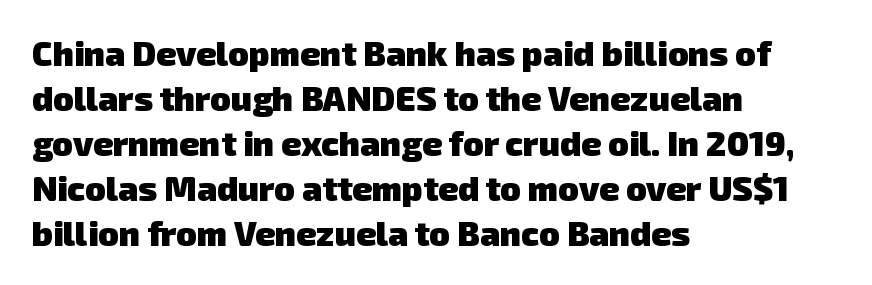
Notice how the passage keeps a crisp vertical edge on the left only. How heavy is the stroke? Heavy — this is a bold. This sample uses plain, unmodified letter spacing. The rendering uses natural spacing where letterforms have individual widths.
